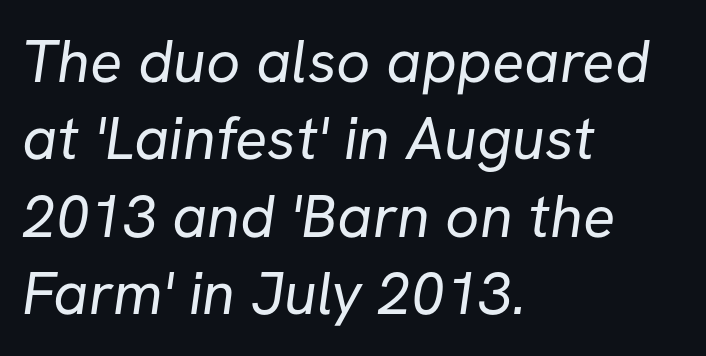
{"serif": "no", "bold": "no", "weight": "regular", "width": "normal", "stroke_contrast": "low", "x_height": "medium", "monospaced": "no", "underline": "no", "align": "left", "line_spacing": "normal", "line_spacing_ratio": 1.29, "letter_spacing": "normal", "letter_spacing_em": 0.0, "glyph_px": 60}
